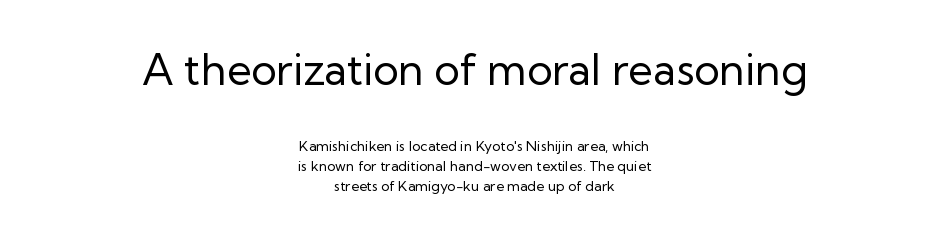
Q: Is the text bold? A: No.
Q: Is the text italic (slanted)? A: No, it is upright.
Q: Is the typeface a serif or a sans-serif typeface? A: Sans-serif.
Q: Is the text underlined? A: No.
Q: How is the paragraph aligned? A: Centered.
Q: Is the spacing between letters normal or unusually wide? A: Normal.
Q: Is the spacing between lines tight, normal or loose? A: Normal.
Q: Which block of text is set in a larger size, the first (top) or the second (bottom)? A: The first (top) one.
Q: Width (condensed, normal, or wide)? A: Normal.
Q: Stroke contrast? A: Low.
Q: x-height? A: Medium.
Q: Monospaced? A: No.
